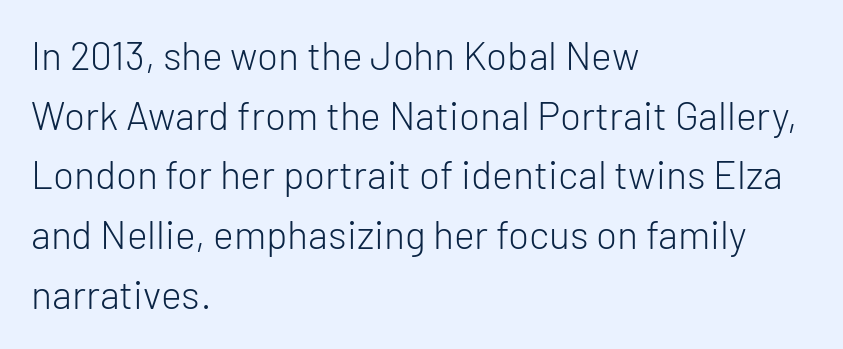
Q: Is the text bold? A: No.
Q: Is the text italic (slanted)? A: No, it is upright.
Q: Is the typeface a serif or a sans-serif typeface? A: Sans-serif.
Q: Is the text underlined? A: No.
Q: How is the paragraph aligned? A: Left-aligned.
Q: Is the spacing between letters normal or unusually wide? A: Normal.
Q: Is the spacing between lines tight, normal or loose? A: Normal.
Q: Width (condensed, normal, or wide)? A: Normal.
Q: Stroke contrast? A: Low.
Q: x-height? A: Medium.
Q: Monospaced? A: No.
